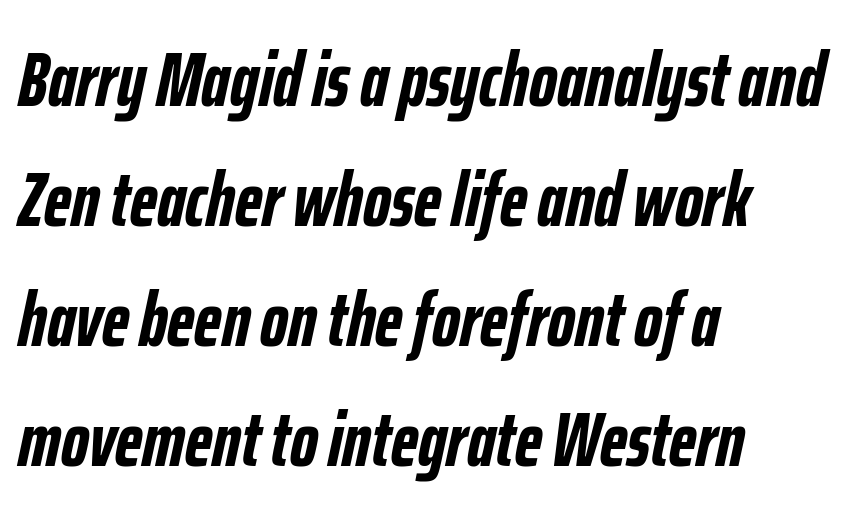
The image shows 77 px semibold, condensed type, italic (leaning right); set left-aligned, normal line spacing (1.56x), normal letter spacing, not underlined; low stroke contrast and a medium x-height.
